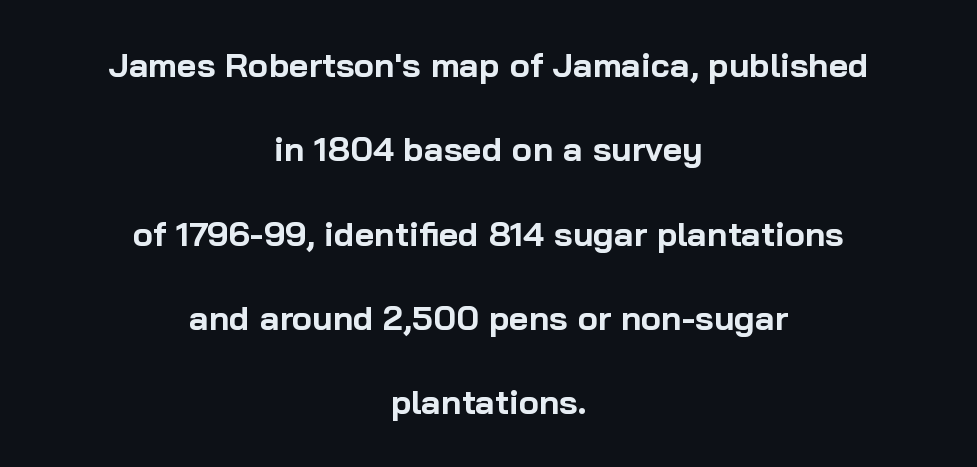
The image shows 34 px bold sans-serif type, upright; set centered, loose line spacing (2.48x), normal letter spacing, not underlined; low stroke contrast and a medium x-height.
